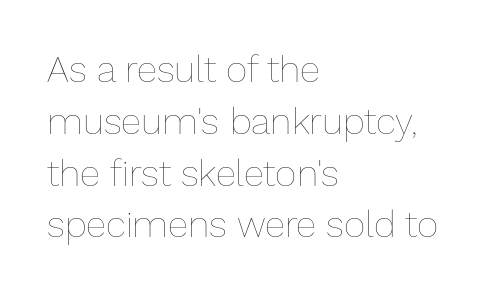
Q: Is the text bold? A: No.
Q: Is the text italic (slanted)? A: No, it is upright.
Q: Is the text underlined? A: No.
Q: How is the paragraph aligned? A: Left-aligned.
Q: Is the spacing between letters normal or unusually wide? A: Normal.
Q: Is the spacing between lines tight, normal or loose? A: Normal.
Q: Width (condensed, normal, or wide)? A: Normal.
Q: Stroke contrast? A: Low.
Q: x-height? A: Medium.
Q: Monospaced? A: No.
